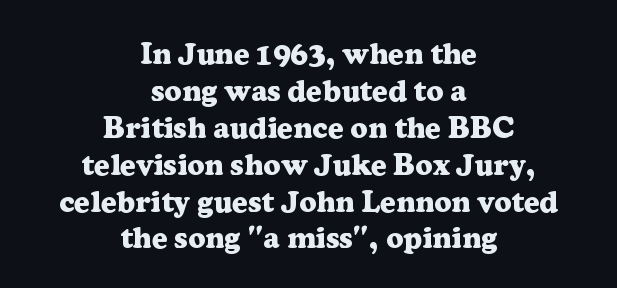
{"serif": "yes", "italic": "no", "bold": "yes", "weight": "heavy", "width": "normal", "stroke_contrast": "low", "x_height": "medium", "monospaced": "no", "underline": "no", "align": "center", "line_spacing_ratio": 1.23, "letter_spacing": "normal", "letter_spacing_em": 0.0, "glyph_px": 30}
